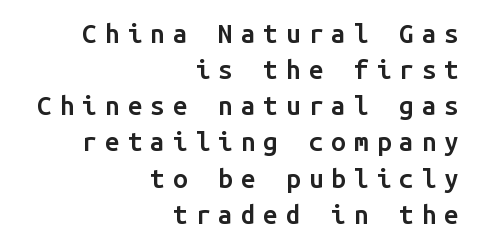
The image shows 26 px text type, upright; set right-aligned, normal line spacing (1.39x), unusually wide letter spacing (+0.31 em), not underlined.
